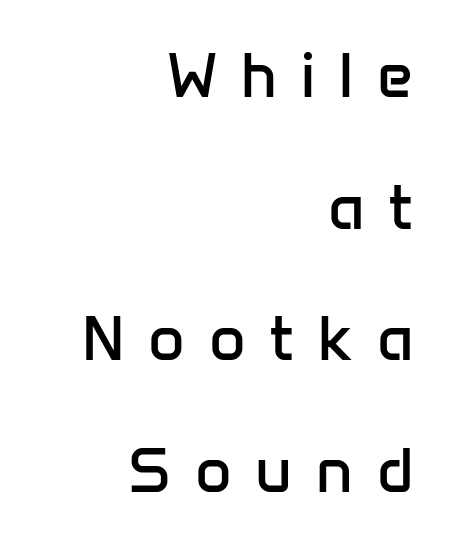
The image shows 63 px regular-weight sans-serif type, upright; set right-aligned, loose line spacing (2.09x), unusually wide letter spacing (+0.38 em), not underlined; low stroke contrast and a medium x-height.
